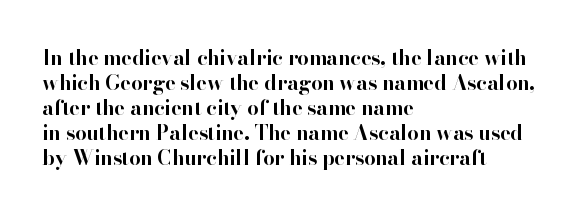
{"italic": "no", "bold": "yes", "underline": "no", "align": "left", "line_spacing": "normal", "line_spacing_ratio": 1.25, "letter_spacing": "normal", "letter_spacing_em": 0.0, "glyph_px": 20}
